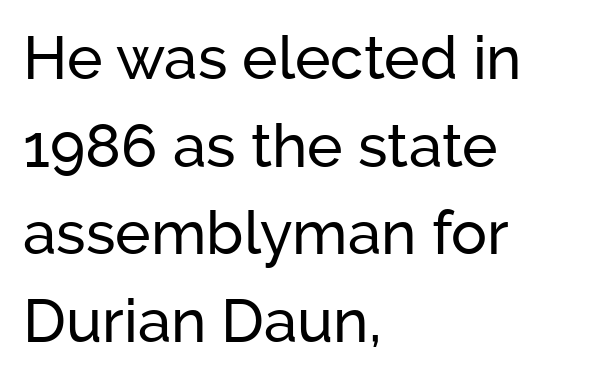
Q: Is the text italic (slanted)? A: No, it is upright.
Q: Is the typeface a serif or a sans-serif typeface? A: Sans-serif.
Q: Is the text underlined? A: No.
Q: How is the paragraph aligned? A: Left-aligned.
Q: Is the spacing between letters normal or unusually wide? A: Normal.
Q: Is the spacing between lines tight, normal or loose? A: Normal.
Q: Width (condensed, normal, or wide)? A: Normal.
Q: Stroke contrast? A: Low.
Q: x-height? A: Medium.
Q: Monospaced? A: No.
